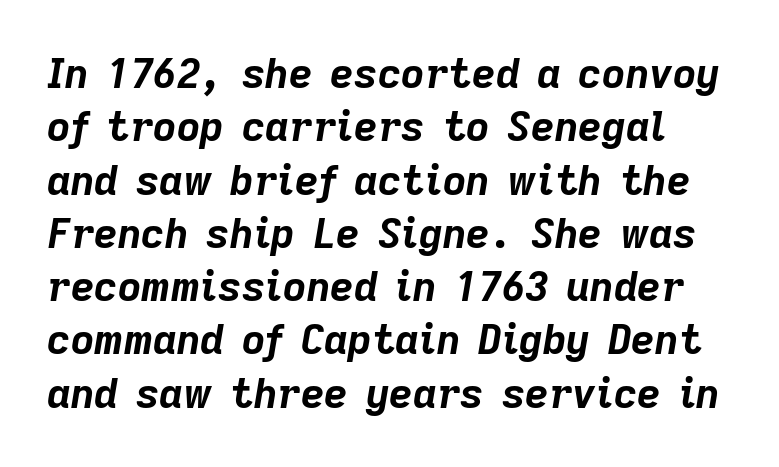
The passage shown is emphatically bold. Lines of text with bare space underneath. The letters advance in unequal steps, a hallmark of proportional type. The letterforms sit shoulder to shoulder at normal distance. One glance says typical: line gaps are just what's usual. Emphasis-style slanted type is in use.
